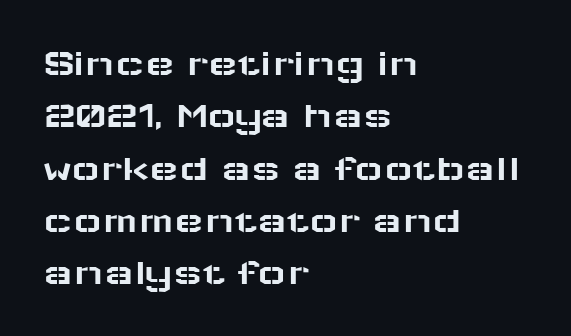
{"serif": "no", "italic": "no", "width": "wide", "stroke_contrast": "low", "x_height": "medium", "monospaced": "no", "underline": "no", "align": "left", "line_spacing": "normal", "line_spacing_ratio": 1.34, "letter_spacing": "normal", "letter_spacing_em": 0.0, "glyph_px": 39}
